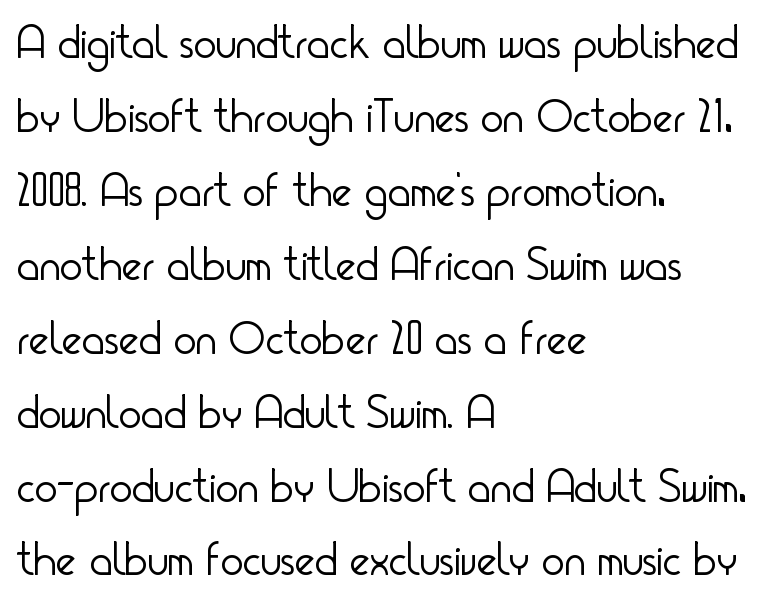
The image shows 48 px light, condensed sans-serif type, upright; set left-aligned, normal line spacing (1.54x), normal letter spacing, not underlined; low stroke contrast and a small x-height.
